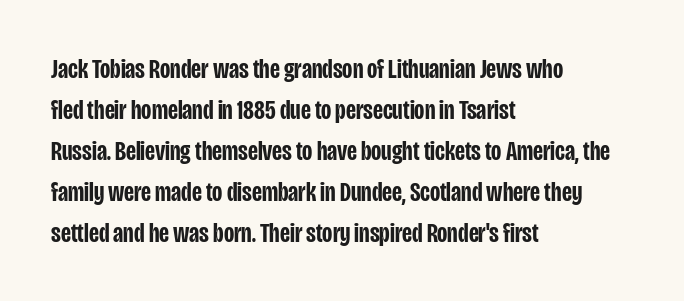
The paragraph shown leans on its left margin. A bit beefed up — I'd call it semibold rather than bold. Bare-footed words on every line. Quick note: interline space is typical.
